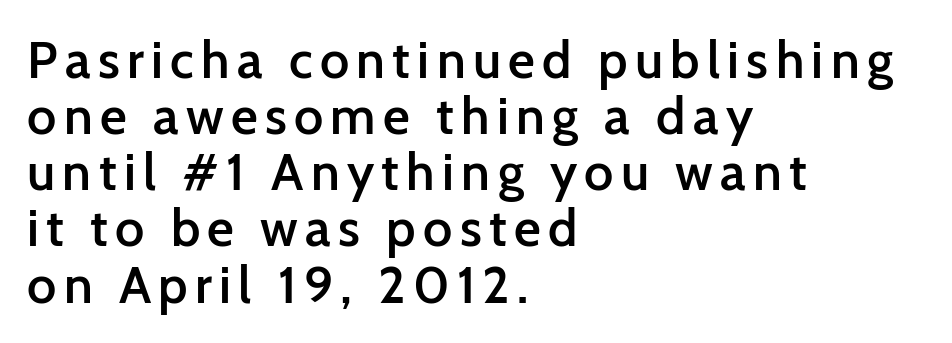
Vertically, the passage feels compressed, each row crowding the next. Students, this is semibold: more ink than regular, less than bold. These lines were composed using upright roman letters. Varying glyph widths throughout — classic text-font behaviour. Type without underlining. Nothing sits at the stroke ends, so this counts as sans-serif.
